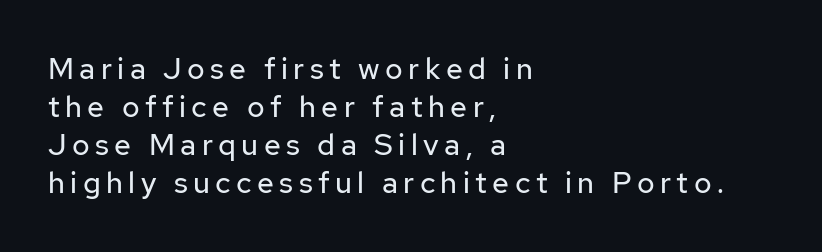
Q: Is the text bold? A: No.
Q: Is the text italic (slanted)? A: No, it is upright.
Q: Is the typeface a serif or a sans-serif typeface? A: Sans-serif.
Q: Is the text underlined? A: No.
Q: How is the paragraph aligned? A: Left-aligned.
Q: Is the spacing between lines tight, normal or loose? A: Normal.
Q: Width (condensed, normal, or wide)? A: Normal.
Q: Stroke contrast? A: Low.
Q: x-height? A: Medium.
Q: Monospaced? A: No.
